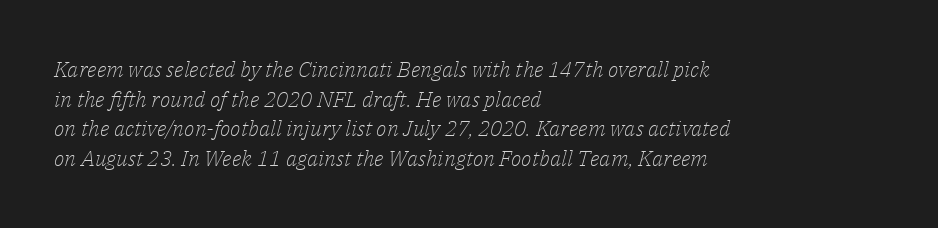
The image shows 22 px text type, italic (leaning right); set left-aligned, normal line spacing (1.35x), normal letter spacing, not underlined.
